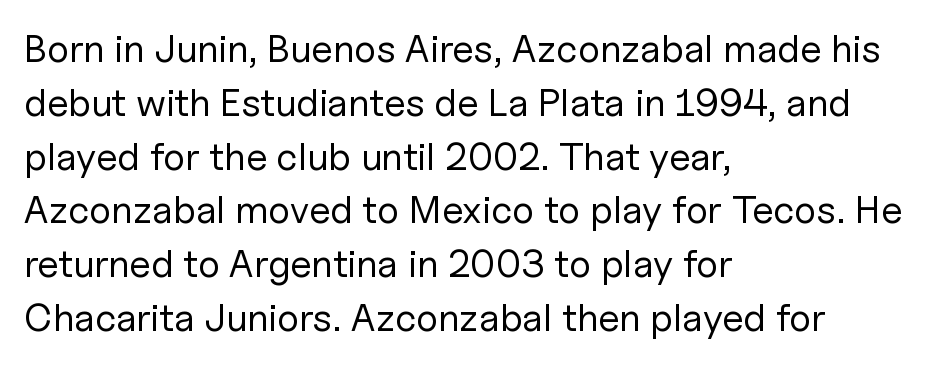
Baseline-to-baseline distance is the conventional proportion of letter height. Every row of glyphs begins at an identical x-position on the left. Nothing sits at the stroke ends, so this counts as sans-serif. The space directly below the letters is spotless. In terms of letterspacing, this is plain default setting.
